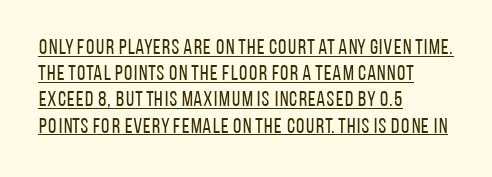
The image shows 21 px text type, upright; set left-aligned, normal line spacing (1.25x), normal letter spacing, underlined.
